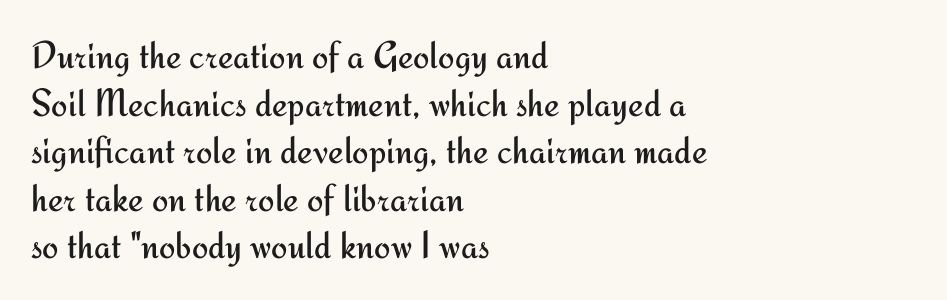
The image shows 39 px regular-weight sans-serif type, upright; set left-aligned, line spacing 1.22x, normal letter spacing, not underlined; medium stroke contrast and a small x-height.
